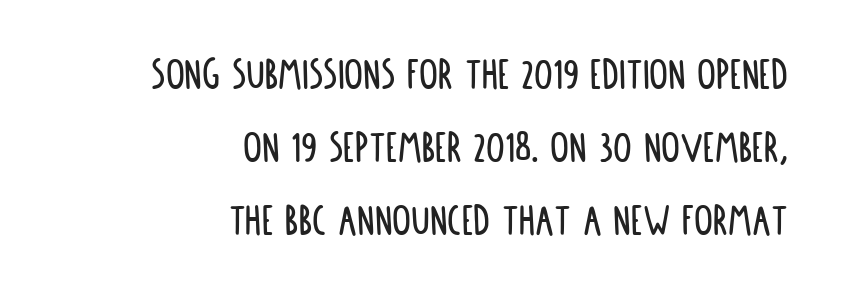
{"serif": "no", "italic": "no", "width": "condensed", "stroke_contrast": "low", "x_height": "large", "monospaced": "no", "underline": "no", "align": "right", "line_spacing": "normal", "line_spacing_ratio": 1.55, "letter_spacing": "normal", "letter_spacing_em": 0.0, "glyph_px": 47}
